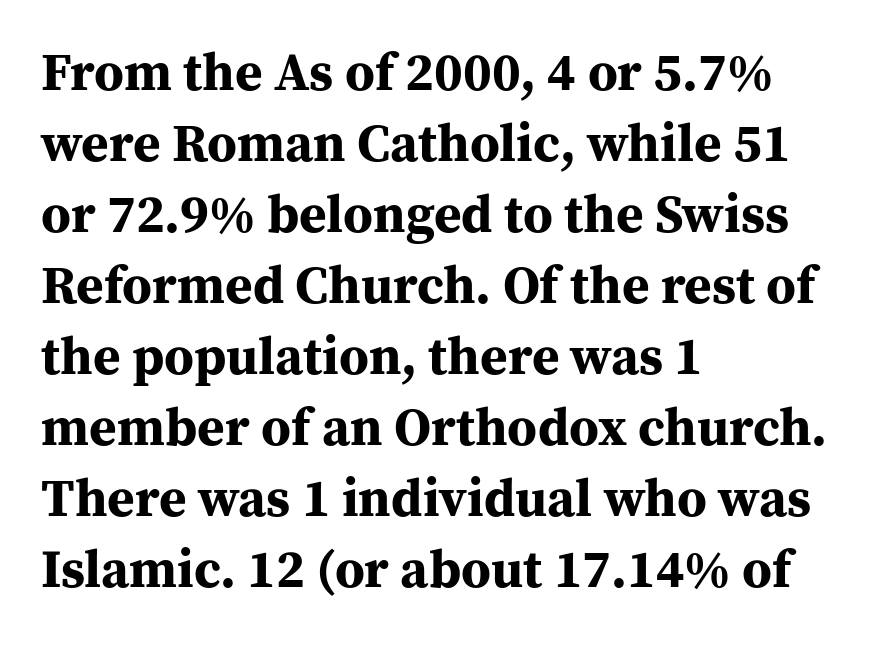
The image shows 53 px bold serif type, upright; set left-aligned, normal line spacing (1.34x), normal letter spacing, not underlined; medium stroke contrast and a medium x-height.
